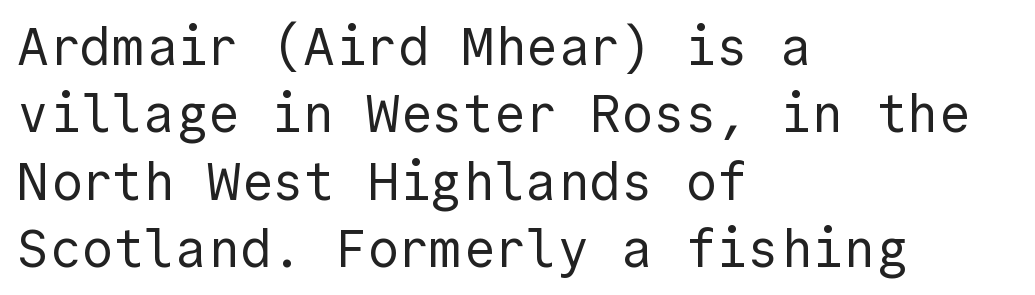
Q: Is the text bold? A: No.
Q: Is the text italic (slanted)? A: No, it is upright.
Q: Is the typeface a serif or a sans-serif typeface? A: Sans-serif.
Q: Is the text underlined? A: No.
Q: How is the paragraph aligned? A: Left-aligned.
Q: Is the spacing between letters normal or unusually wide? A: Normal.
Q: Is the spacing between lines tight, normal or loose? A: Normal.
Q: Width (condensed, normal, or wide)? A: Normal.
Q: x-height? A: Medium.
